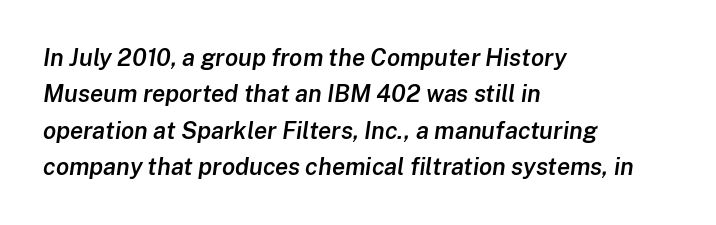
Q: Is the text bold? A: Semi-bold.
Q: Is the text italic (slanted)? A: Yes, it leans right by about 8 degrees.
Q: Is the text underlined? A: No.
Q: How is the paragraph aligned? A: Left-aligned.
Q: Is the spacing between letters normal or unusually wide? A: Normal.
Q: Is the spacing between lines tight, normal or loose? A: Normal.
